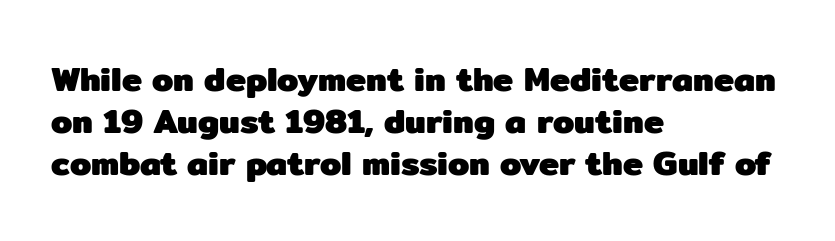
{"serif": "no", "italic": "no", "bold": "yes", "weight": "heavy", "width": "normal", "stroke_contrast": "low", "x_height": "medium", "monospaced": "no", "underline": "no", "align": "left", "line_spacing_ratio": 1.23, "letter_spacing": "normal", "letter_spacing_em": 0.0, "glyph_px": 34}
